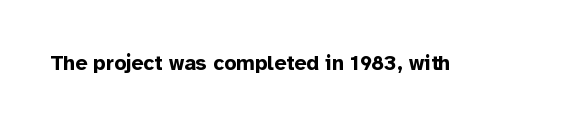
Q: Is the text bold? A: Yes.
Q: Is the text italic (slanted)? A: No, it is upright.
Q: Is the text underlined? A: No.
Q: Is the spacing between letters normal or unusually wide? A: Normal.
